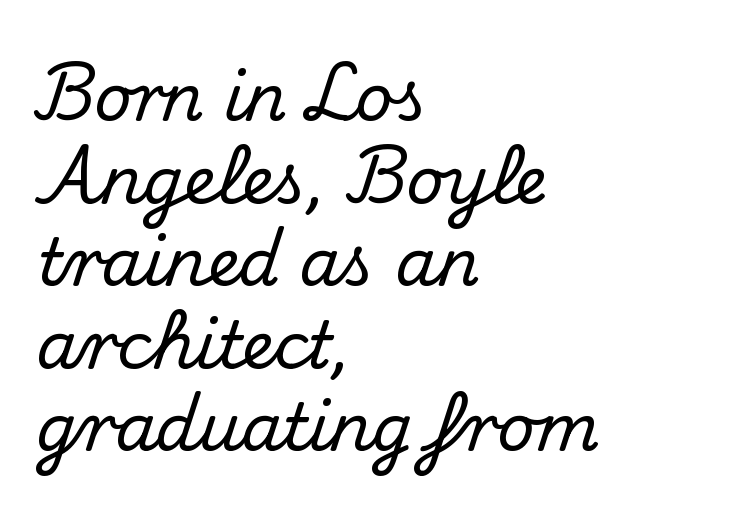
Q: Is the text italic (slanted)? A: Yes.
Q: Is the typeface a serif or a sans-serif typeface? A: Serif.
Q: Is the text underlined? A: No.
Q: How is the paragraph aligned? A: Left-aligned.
Q: Is the spacing between letters normal or unusually wide? A: Normal.
Q: Is the spacing between lines tight, normal or loose? A: Normal.
Q: Width (condensed, normal, or wide)? A: Normal.
Q: Stroke contrast? A: Medium.
Q: x-height? A: Small.
Q: Monospaced? A: No.
